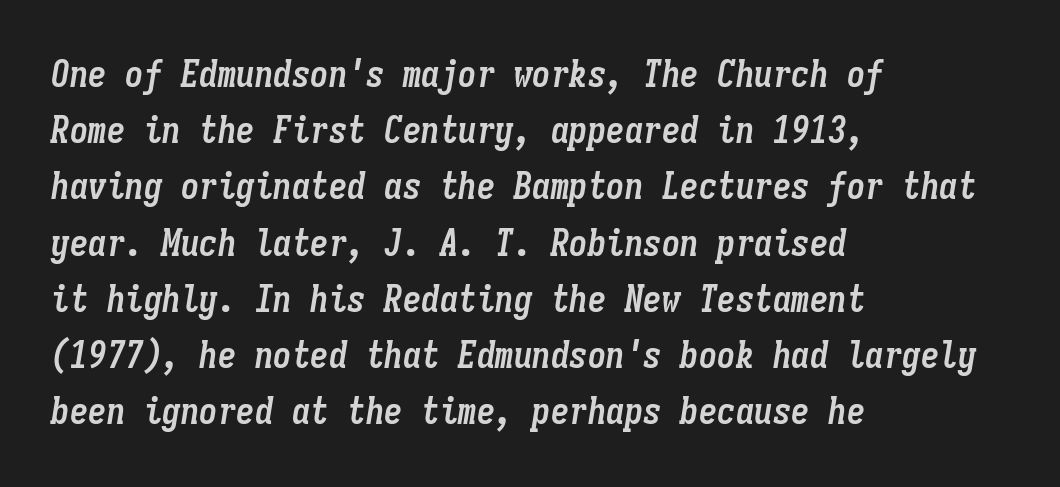
{"italic": "yes", "lean": "right", "slant_degrees": 9, "bold": "yes", "weight": "semibold", "width": "condensed", "stroke_contrast": "low", "x_height": "medium", "monospaced": "yes", "underline": "no", "align": "left", "line_spacing": "normal", "line_spacing_ratio": 1.52, "letter_spacing": "normal", "letter_spacing_em": 0.0, "glyph_px": 37}
